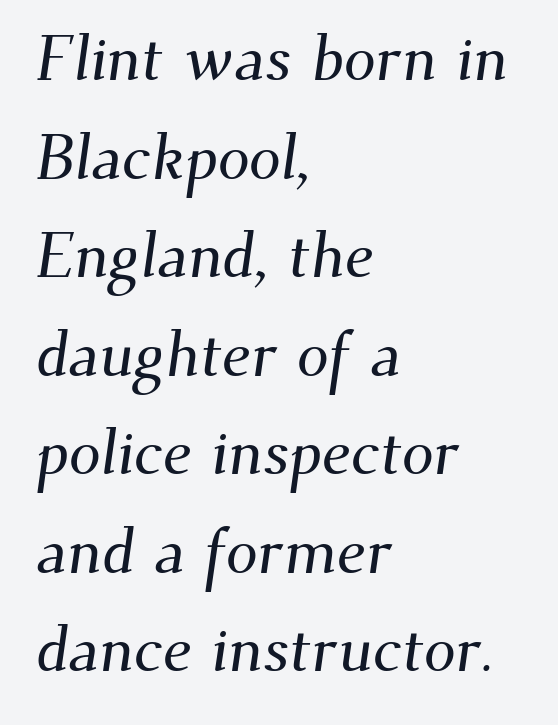
Look at the tracking — it's just the regular setting, nothing added. Yep, those are serifs on the letters. Evenly set lines give the paragraph a standard silhouette. Each row of text sits above clean, open space. The passage shown is typed in a proportional face where columns would drift.
